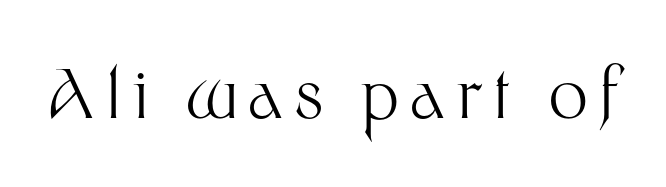
Q: Is the text bold? A: No.
Q: Is the text italic (slanted)? A: No, it is upright.
Q: Is the typeface a serif or a sans-serif typeface? A: Sans-serif.
Q: Is the text underlined? A: No.
Q: Width (condensed, normal, or wide)? A: Normal.
Q: Stroke contrast? A: Medium.
Q: x-height? A: Medium.
Q: Monospaced? A: No.
